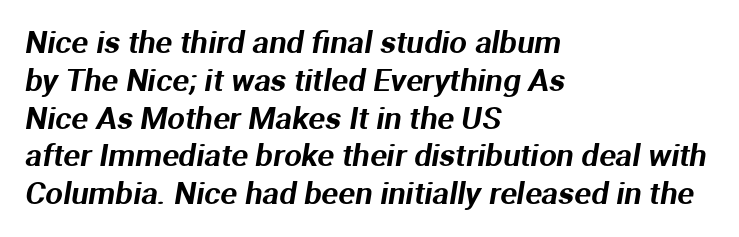
{"serif": "no", "width": "normal", "stroke_contrast": "medium", "x_height": "medium", "monospaced": "no", "underline": "no", "align": "left", "line_spacing_ratio": 1.22, "letter_spacing": "normal", "letter_spacing_em": 0.0, "glyph_px": 31}
